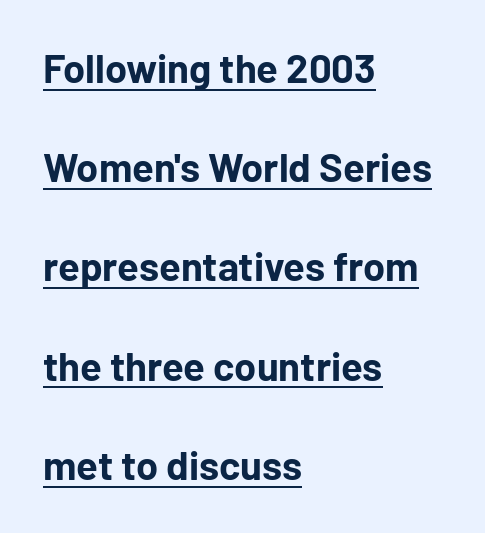
Q: Is the text bold? A: Yes.
Q: Is the text italic (slanted)? A: No, it is upright.
Q: Is the typeface a serif or a sans-serif typeface? A: Sans-serif.
Q: Is the text underlined? A: Yes.
Q: How is the paragraph aligned? A: Left-aligned.
Q: Is the spacing between letters normal or unusually wide? A: Normal.
Q: Is the spacing between lines tight, normal or loose? A: Loose.
Q: Width (condensed, normal, or wide)? A: Normal.
Q: Stroke contrast? A: Low.
Q: x-height? A: Medium.
Q: Monospaced? A: No.
